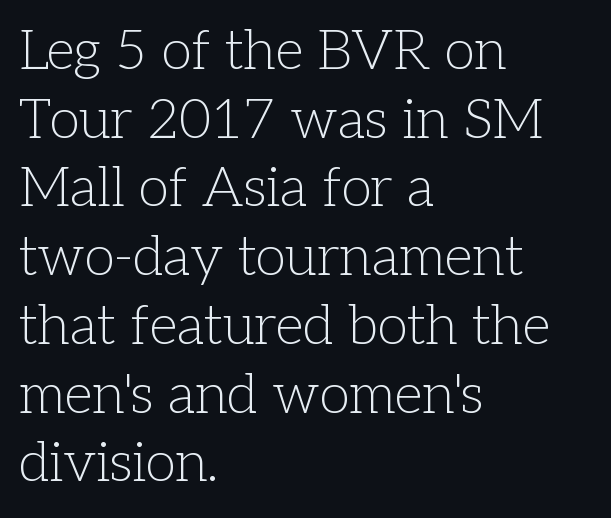
Q: Is the text bold? A: No.
Q: Is the text italic (slanted)? A: No, it is upright.
Q: Is the typeface a serif or a sans-serif typeface? A: Serif.
Q: Is the text underlined? A: No.
Q: How is the paragraph aligned? A: Left-aligned.
Q: Is the spacing between letters normal or unusually wide? A: Normal.
Q: Is the spacing between lines tight, normal or loose? A: Normal.
Q: Width (condensed, normal, or wide)? A: Normal.
Q: Stroke contrast? A: Low.
Q: x-height? A: Medium.
Q: Monospaced? A: No.
